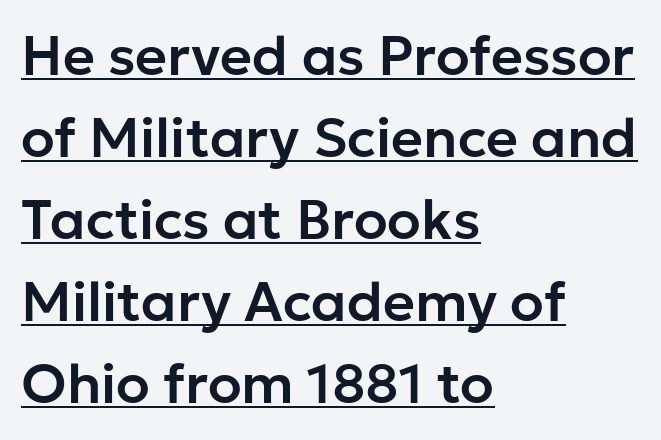
The image shows 55 px sans-serif type, upright; set left-aligned, normal line spacing (1.49x), normal letter spacing, underlined; low stroke contrast and a medium x-height.
